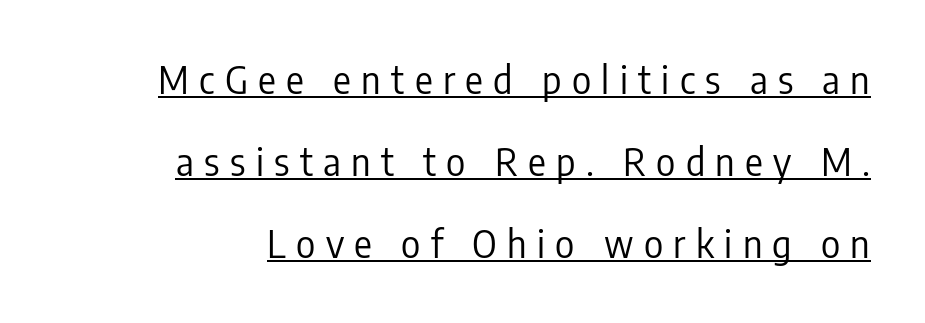
The image shows 37 px regular-weight, condensed sans-serif type, upright; set loose line spacing (2.22x), unusually wide letter spacing (+0.28 em), underlined; low stroke contrast and a medium x-height.
